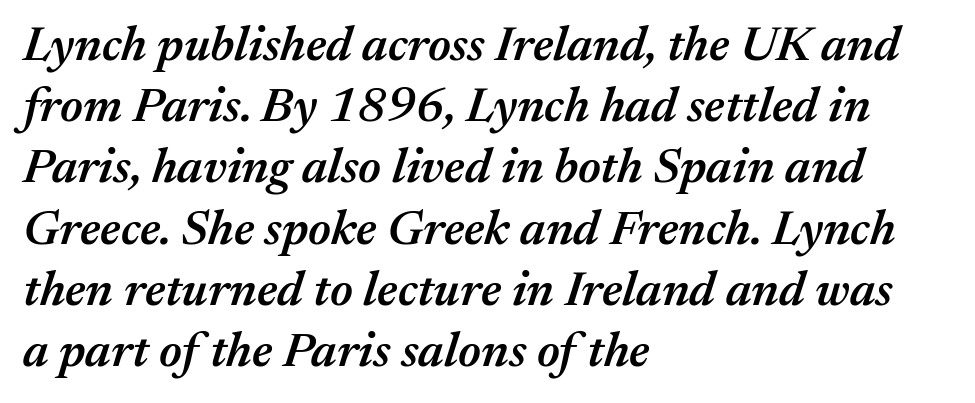
Beneath every word, the page is bare. Does the copy run flush right? No — it runs flush left. Notice the strokes are somewhat thickened but not fully heavy: this is a semibold. Spacing verdict: proportional, widths tailored to each character.
